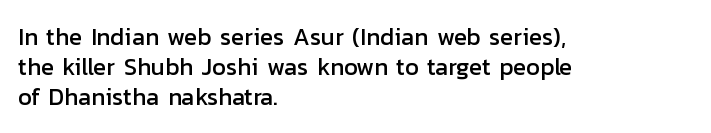
The image shows 24 px text type, upright; set left-aligned, line spacing 1.24x, normal letter spacing, not underlined.
